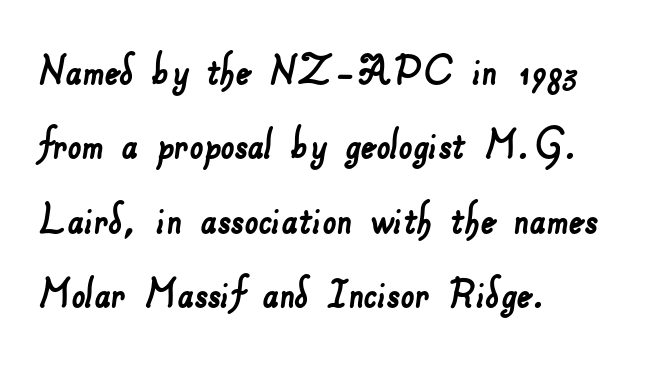
Q: Is the typeface a serif or a sans-serif typeface? A: Sans-serif.
Q: Is the text underlined? A: No.
Q: How is the paragraph aligned? A: Left-aligned.
Q: Is the spacing between letters normal or unusually wide? A: Normal.
Q: Is the spacing between lines tight, normal or loose? A: Normal.
Q: Width (condensed, normal, or wide)? A: Normal.
Q: Stroke contrast? A: Low.
Q: x-height? A: Small.
Q: Monospaced? A: No.
